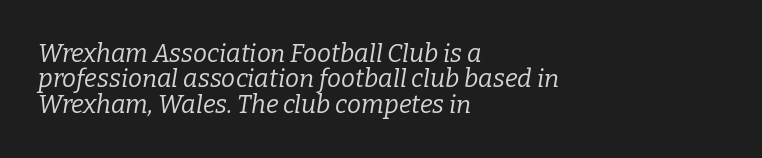
The image shows 25 px text type, italic (leaning right); set left-aligned, tight line spacing (1.02x), normal letter spacing, not underlined.
